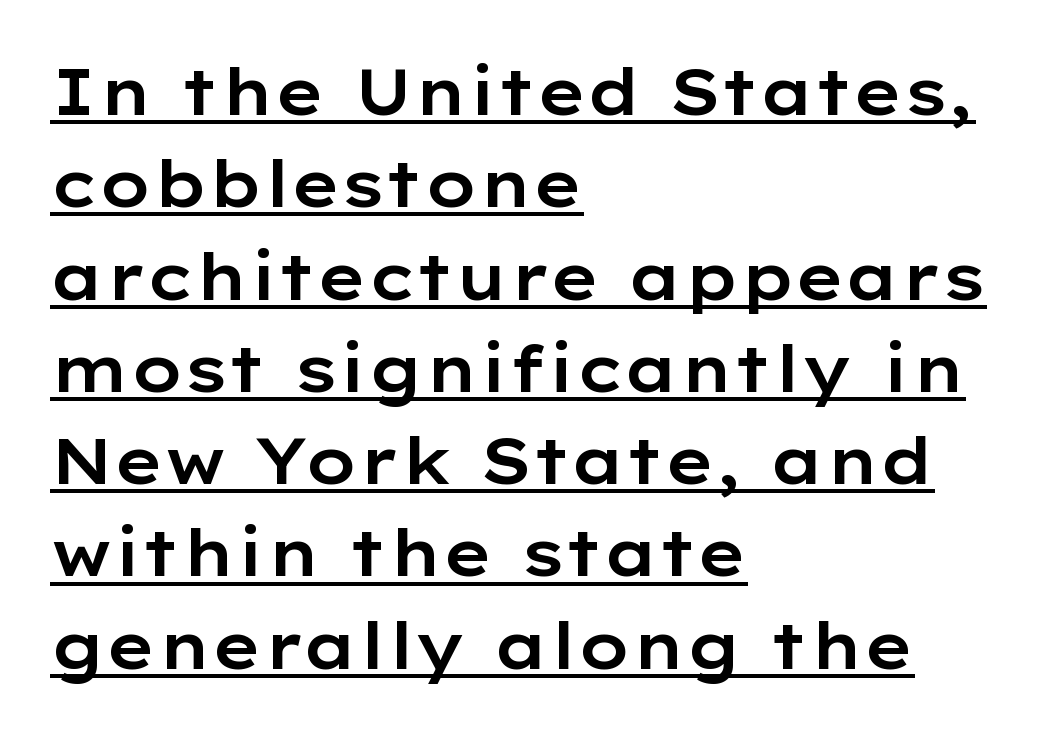
Q: Is the text italic (slanted)? A: No, it is upright.
Q: Is the typeface a serif or a sans-serif typeface? A: Sans-serif.
Q: Is the text underlined? A: Yes.
Q: How is the paragraph aligned? A: Left-aligned.
Q: Is the spacing between letters normal or unusually wide? A: Normal.
Q: Is the spacing between lines tight, normal or loose? A: Normal.
Q: Width (condensed, normal, or wide)? A: Wide.
Q: Stroke contrast? A: Low.
Q: x-height? A: Medium.
Q: Monospaced? A: No.
